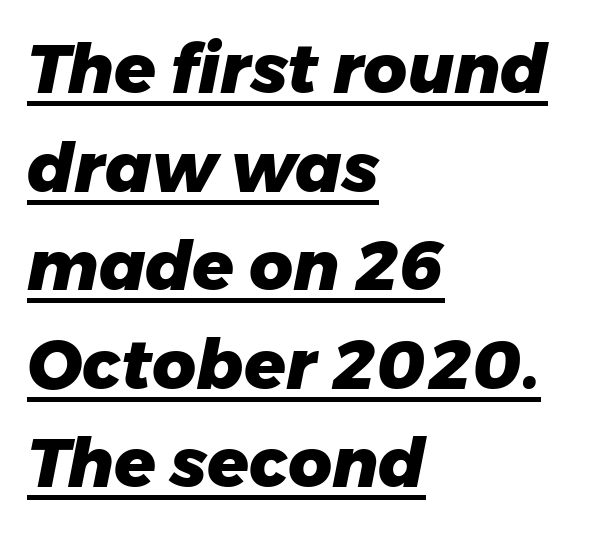
Q: Is the text bold? A: Yes.
Q: Is the text italic (slanted)? A: Yes, it leans right by about 11 degrees.
Q: Is the text underlined? A: Yes.
Q: How is the paragraph aligned? A: Left-aligned.
Q: Is the spacing between letters normal or unusually wide? A: Normal.
Q: Is the spacing between lines tight, normal or loose? A: Normal.
Q: Width (condensed, normal, or wide)? A: Normal.
Q: Stroke contrast? A: Low.
Q: x-height? A: Medium.
Q: Monospaced? A: No.
